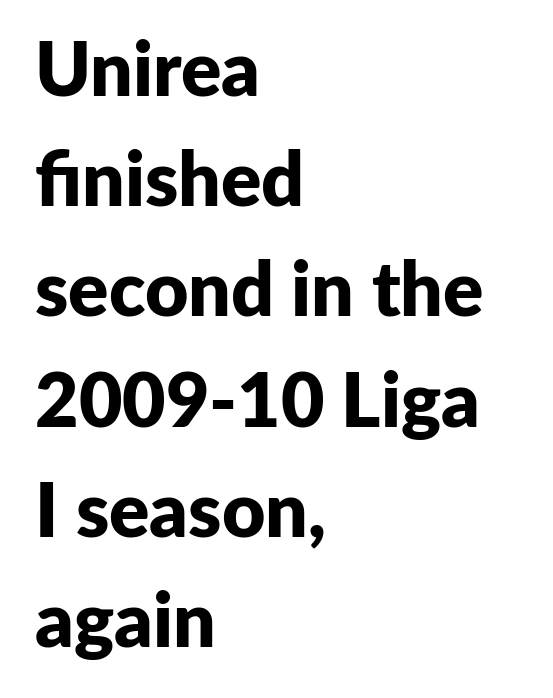
Q: Is the text bold? A: Yes.
Q: Is the text italic (slanted)? A: No, it is upright.
Q: Is the typeface a serif or a sans-serif typeface? A: Sans-serif.
Q: Is the text underlined? A: No.
Q: How is the paragraph aligned? A: Left-aligned.
Q: Is the spacing between letters normal or unusually wide? A: Normal.
Q: Is the spacing between lines tight, normal or loose? A: Normal.
Q: Width (condensed, normal, or wide)? A: Normal.
Q: Stroke contrast? A: Low.
Q: x-height? A: Medium.
Q: Monospaced? A: No.
